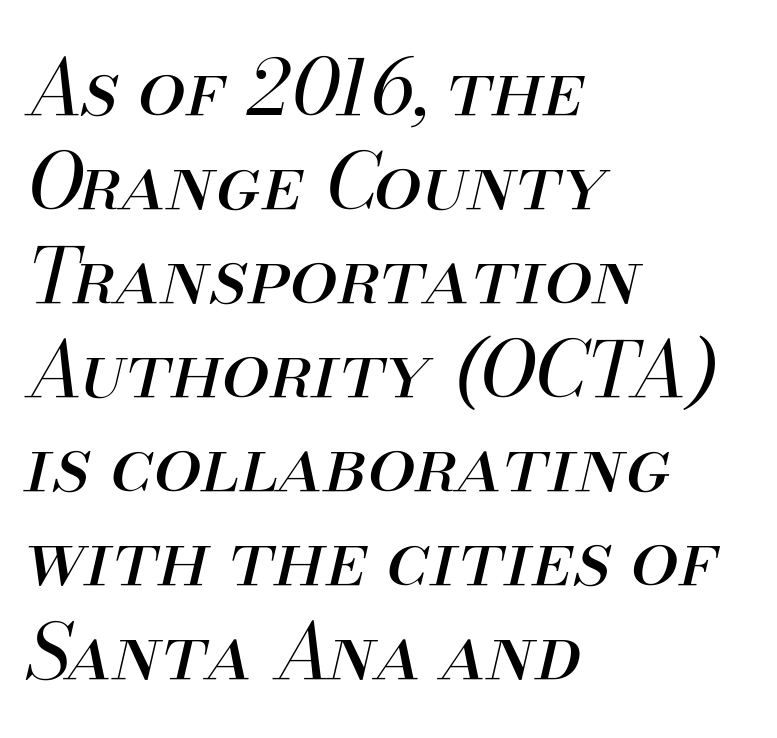
Q: Is the text bold? A: No.
Q: Is the text italic (slanted)? A: Yes, it leans right by about 13 degrees.
Q: Is the text underlined? A: No.
Q: How is the paragraph aligned? A: Left-aligned.
Q: Is the spacing between letters normal or unusually wide? A: Normal.
Q: Width (condensed, normal, or wide)? A: Normal.
Q: Stroke contrast? A: Medium.
Q: x-height? A: Small.
Q: Monospaced? A: No.
